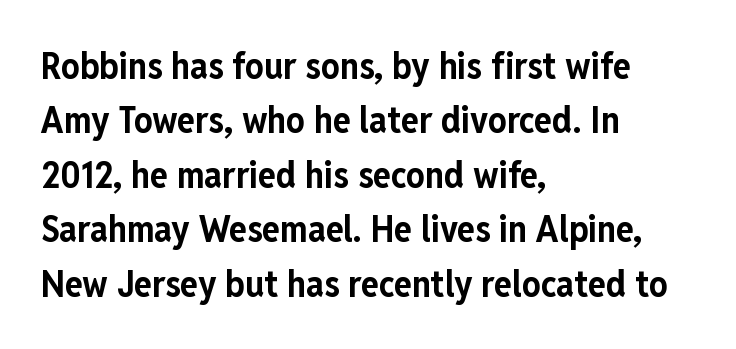
The image shows 37 px bold, condensed sans-serif type, upright; set left-aligned, normal line spacing (1.47x), normal letter spacing, not underlined; low stroke contrast and a medium x-height.
